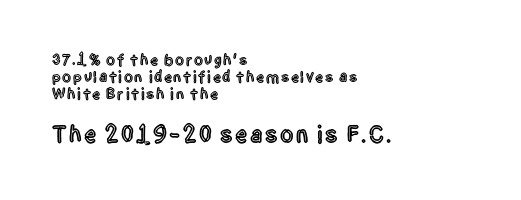
{"italic": "no", "underline": "no", "align": "left", "line_spacing": "tight", "line_spacing_ratio": 1.06, "larger_block": "second", "size_ratio": 1.5, "glyph_px": 24}
